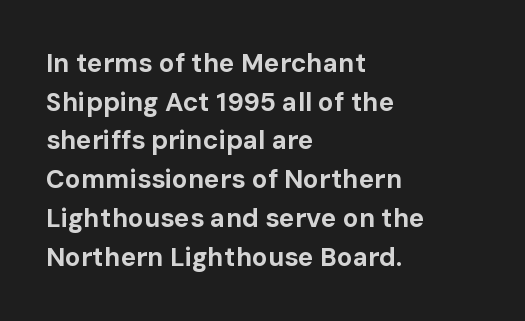
Q: Is the text bold? A: Yes.
Q: Is the text italic (slanted)? A: No, it is upright.
Q: Is the text underlined? A: No.
Q: How is the paragraph aligned? A: Left-aligned.
Q: Is the spacing between letters normal or unusually wide? A: Normal.
Q: Is the spacing between lines tight, normal or loose? A: Normal.
